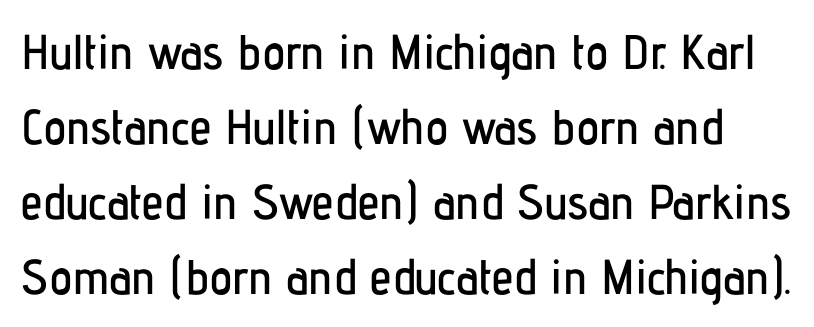
Q: Is the text italic (slanted)? A: No, it is upright.
Q: Is the typeface a serif or a sans-serif typeface? A: Sans-serif.
Q: Is the text underlined? A: No.
Q: Is the spacing between letters normal or unusually wide? A: Normal.
Q: Is the spacing between lines tight, normal or loose? A: Normal.
Q: Width (condensed, normal, or wide)? A: Condensed.
Q: Stroke contrast? A: Low.
Q: x-height? A: Medium.
Q: Monospaced? A: No.
